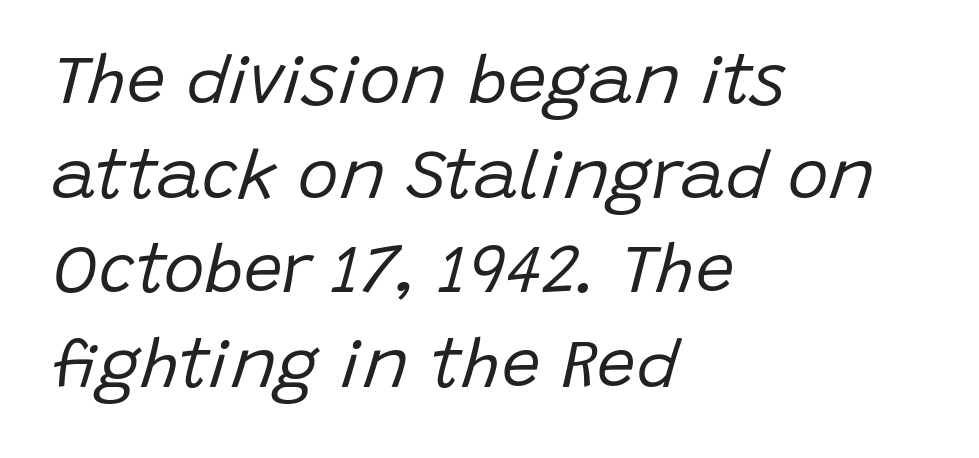
The image shows 69 px regular-weight type, italic (leaning right); set left-aligned, normal line spacing (1.37x), normal letter spacing, not underlined; low stroke contrast and a large x-height.
